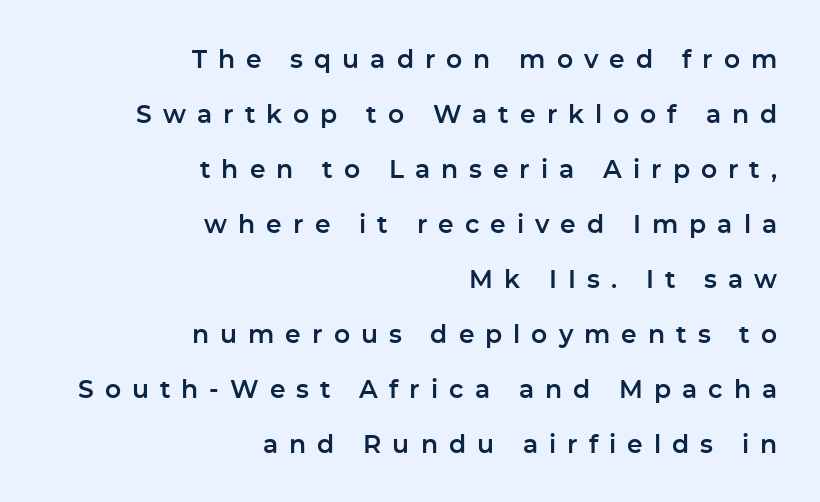
Q: Is the text italic (slanted)? A: No, it is upright.
Q: Is the text underlined? A: No.
Q: How is the paragraph aligned? A: Right-aligned.
Q: Is the spacing between letters normal or unusually wide? A: Unusually wide.
Q: Is the spacing between lines tight, normal or loose? A: Loose.
